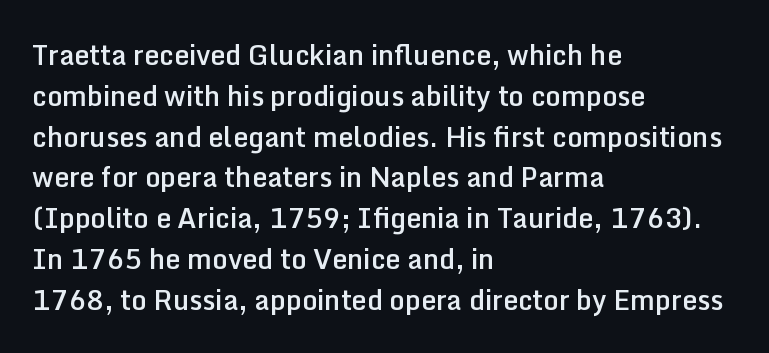
The image shows 27 px text type, upright; set left-aligned, normal line spacing (1.51x), normal letter spacing, not underlined.
